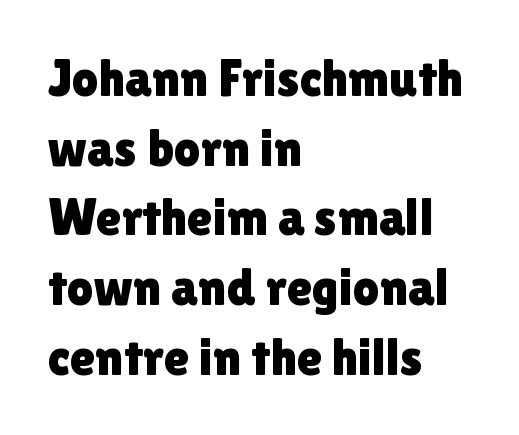
No feet cap the strokes, marking this as sans-serif type. Does extra space separate the letters? No, they use regular spacing. Whoever set this chose a conventional vertical rhythm. The letters advance in unequal steps, a hallmark of proportional type. Rule under the text: the space is simply empty. When letters stand straight like this, we call the style roman or upright.
